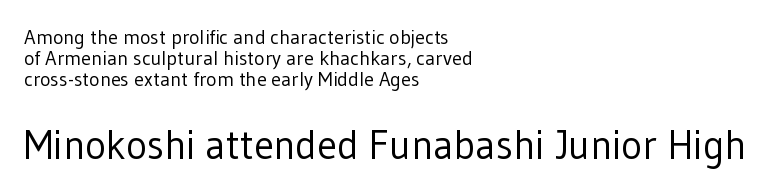
Q: Is the text bold? A: No.
Q: Is the text italic (slanted)? A: No, it is upright.
Q: Is the typeface a serif or a sans-serif typeface? A: Sans-serif.
Q: Is the text underlined? A: No.
Q: How is the paragraph aligned? A: Left-aligned.
Q: Is the spacing between letters normal or unusually wide? A: Normal.
Q: Is the spacing between lines tight, normal or loose? A: Tight.
Q: Which block of text is set in a larger size, the first (top) or the second (bottom)? A: The second (bottom) one.
Q: Width (condensed, normal, or wide)? A: Normal.
Q: Stroke contrast? A: Low.
Q: x-height? A: Medium.
Q: Monospaced? A: No.
